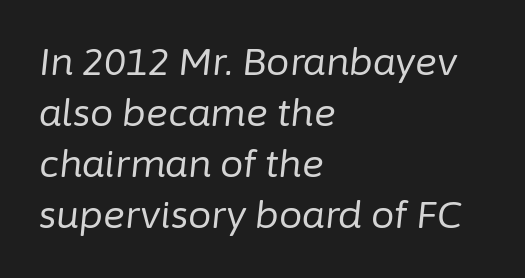
{"italic": "yes", "lean": "right", "slant_degrees": 6, "bold": "no", "weight": "regular", "width": "normal", "stroke_contrast": "low", "x_height": "medium", "monospaced": "no", "underline": "no", "align": "left", "line_spacing": "normal", "line_spacing_ratio": 1.38, "letter_spacing": "normal", "letter_spacing_em": 0.0, "glyph_px": 37}
